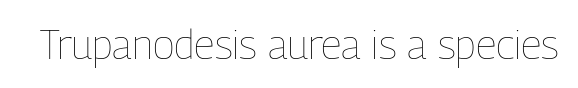
{"italic": "no", "bold": "no", "weight": "thin", "width": "condensed", "stroke_contrast": "low", "x_height": "medium", "monospaced": "no", "underline": "no", "letter_spacing": "normal", "letter_spacing_em": 0.0, "glyph_px": 41}
